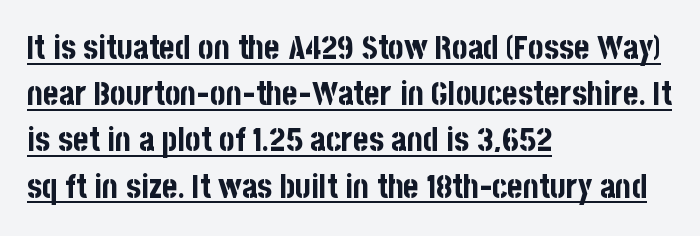
The image shows 33 px bold, condensed sans-serif type, upright; set left-aligned, normal line spacing (1.4x), normal letter spacing, underlined; low stroke contrast and a large x-height.
